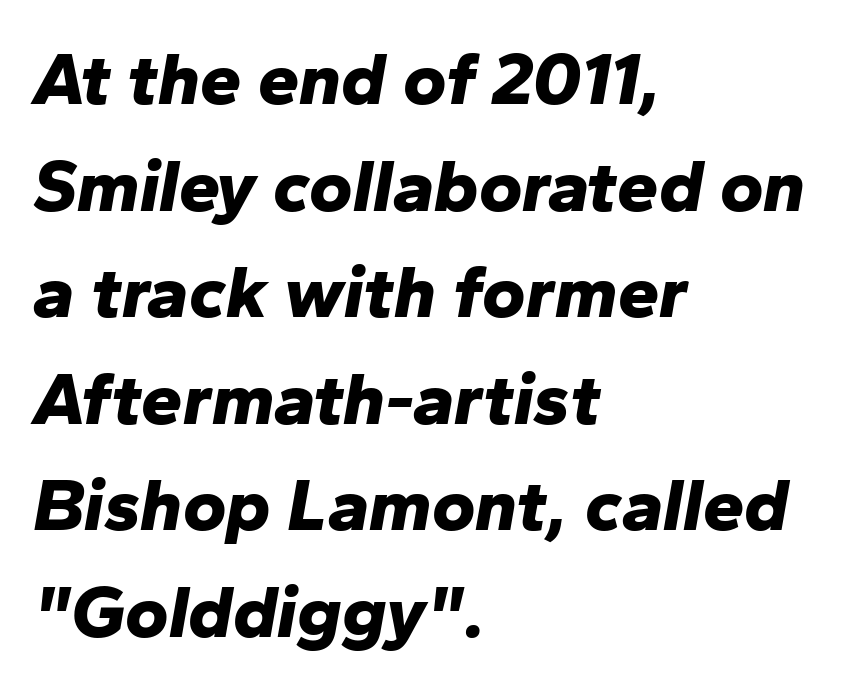
The image shows 74 px bold type, italic (leaning right); set left-aligned, normal line spacing (1.44x), normal letter spacing, not underlined; low stroke contrast and a medium x-height.
